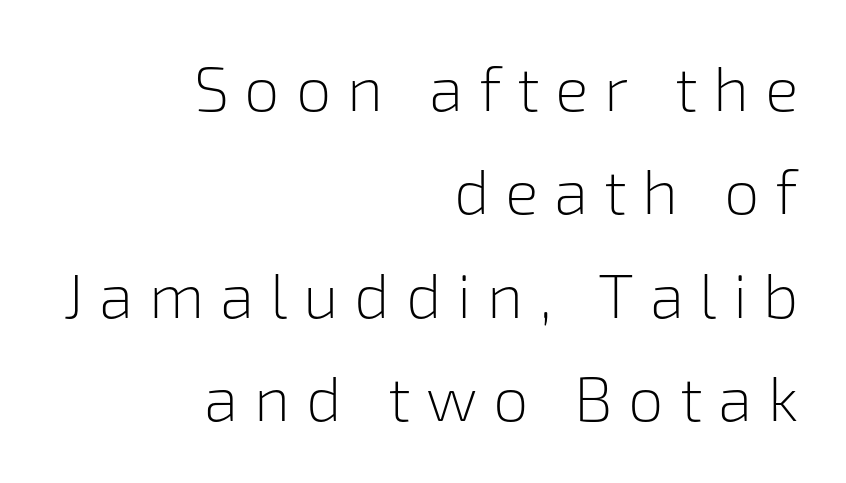
Q: Is the text bold? A: No.
Q: Is the text italic (slanted)? A: No, it is upright.
Q: Is the typeface a serif or a sans-serif typeface? A: Sans-serif.
Q: Is the text underlined? A: No.
Q: How is the paragraph aligned? A: Right-aligned.
Q: Is the spacing between letters normal or unusually wide? A: Unusually wide.
Q: Is the spacing between lines tight, normal or loose? A: Normal.
Q: Width (condensed, normal, or wide)? A: Normal.
Q: Stroke contrast? A: Low.
Q: x-height? A: Medium.
Q: Monospaced? A: No.
